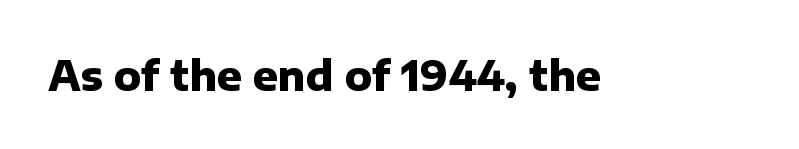
Q: Is the text bold? A: Yes.
Q: Is the text italic (slanted)? A: No, it is upright.
Q: Is the typeface a serif or a sans-serif typeface? A: Sans-serif.
Q: Is the text underlined? A: No.
Q: Is the spacing between letters normal or unusually wide? A: Normal.
Q: Width (condensed, normal, or wide)? A: Normal.
Q: Stroke contrast? A: Low.
Q: x-height? A: Medium.
Q: Monospaced? A: No.
